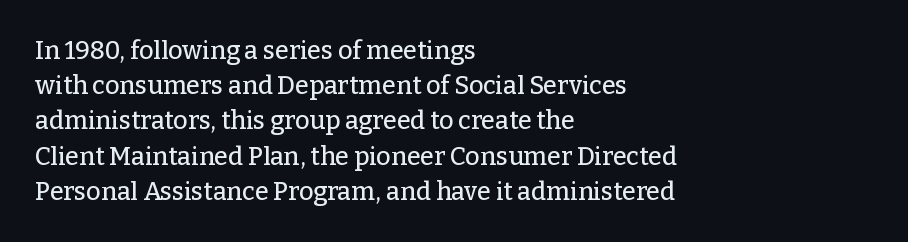
Q: Is the text italic (slanted)? A: No, it is upright.
Q: Is the text underlined? A: No.
Q: How is the paragraph aligned? A: Left-aligned.
Q: Is the spacing between letters normal or unusually wide? A: Normal.
Q: Is the spacing between lines tight, normal or loose? A: Normal.
